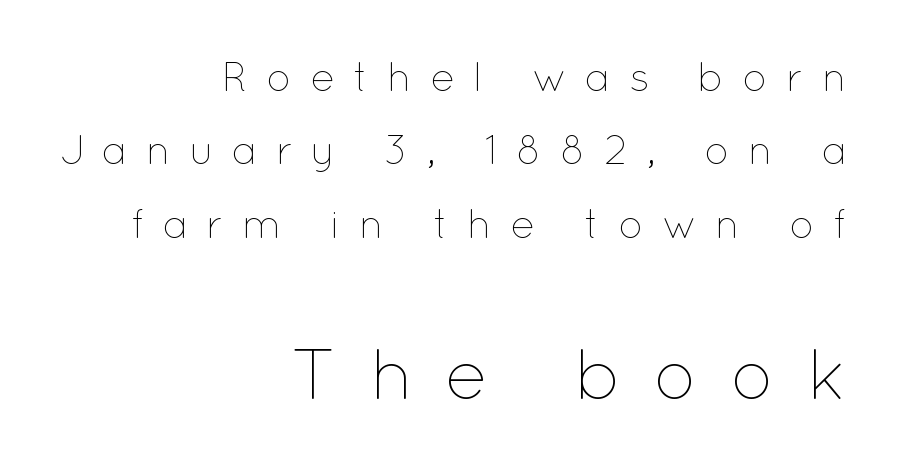
Posture: straight, roman, zero tilt. The rendering uses natural spacing where letterforms have individual widths. Visually the block forms a straight wall on the right and a jagged coastline on the left. Ink coverage per letter is moderate at most. Scale increases going downward across the two blocks.
